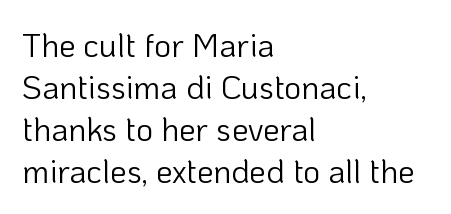
The image shows 33 px light sans-serif type, upright; set left-aligned, normal line spacing (1.27x), normal letter spacing, not underlined; low stroke contrast and a medium x-height.
